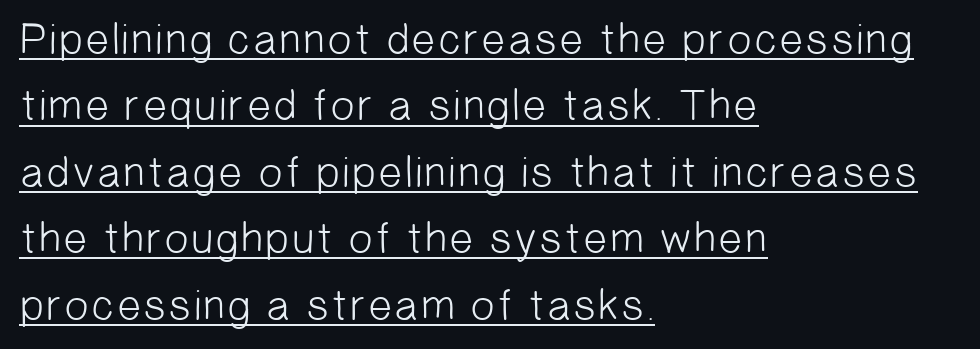
Q: Is the text bold? A: No.
Q: Is the typeface a serif or a sans-serif typeface? A: Sans-serif.
Q: Is the text underlined? A: Yes.
Q: How is the paragraph aligned? A: Left-aligned.
Q: Is the spacing between letters normal or unusually wide? A: Normal.
Q: Is the spacing between lines tight, normal or loose? A: Normal.
Q: Width (condensed, normal, or wide)? A: Normal.
Q: Stroke contrast? A: Low.
Q: x-height? A: Medium.
Q: Monospaced? A: No.
